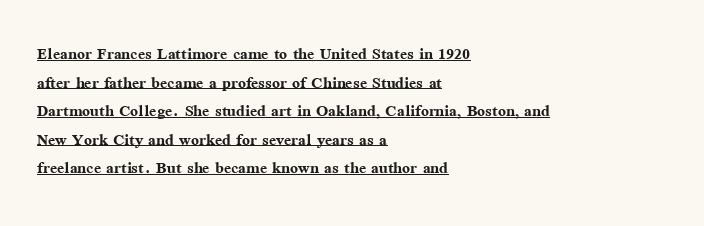
Q: Is the text bold? A: Yes.
Q: Is the text italic (slanted)? A: No, it is upright.
Q: Is the text underlined? A: Yes.
Q: How is the paragraph aligned? A: Left-aligned.
Q: Is the spacing between letters normal or unusually wide? A: Normal.
Q: Is the spacing between lines tight, normal or loose? A: Normal.
